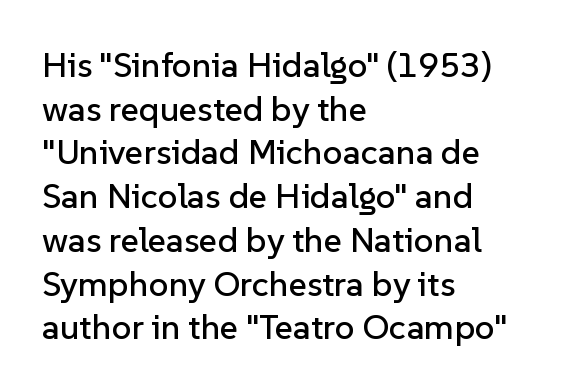
Where is the straight margin? On the left. The typeface chosen for these lines omits serifs. Underlining? Definitely not there. Each letter keeps its own natural width here, so spacing adapts to shape.
